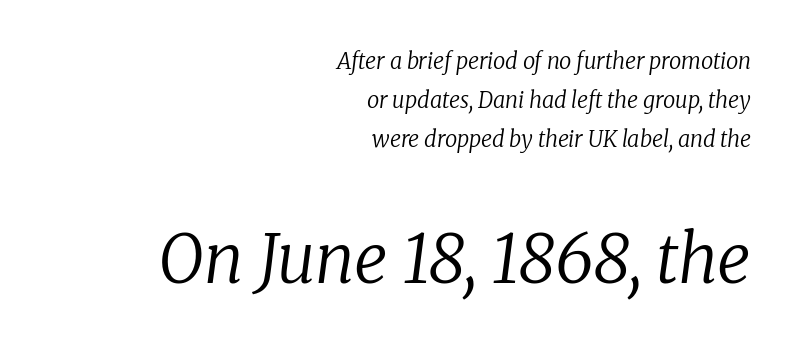
{"serif": "yes", "italic": "yes", "lean": "right", "slant_degrees": 8, "bold": "no", "weight": "regular", "width": "normal", "stroke_contrast": "low", "x_height": "medium", "monospaced": "no", "underline": "no", "align": "right", "line_spacing_ratio": 1.77, "letter_spacing": "normal", "letter_spacing_em": 0.0, "larger_block": "second", "size_ratio": 3.05, "glyph_px": 67}
